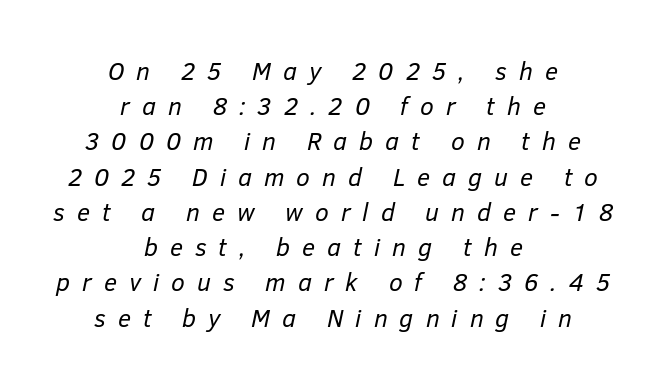
Descenders are the only things crossing below the line. Short and long lines alike share a common midpoint. If you drew a line through each stem, it would be angled. Tracking here is generous; glyphs stand well apart from one another. Each stroke keeps to a modest, everyday thickness or less. One glance says typical: line gaps are just what's usual.
